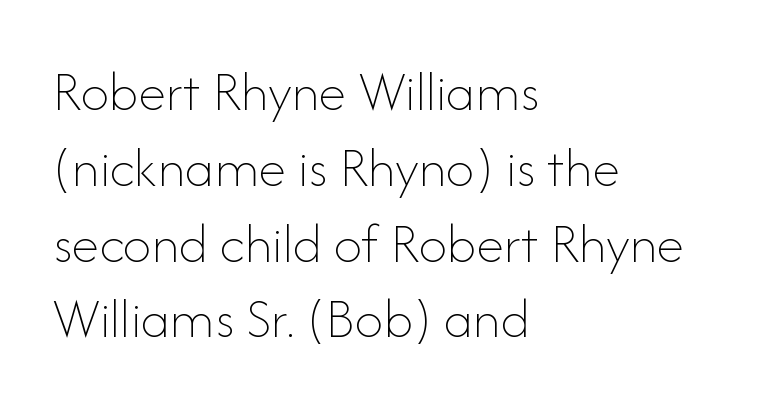
{"italic": "no", "bold": "no", "weight": "thin", "width": "normal", "stroke_contrast": "low", "x_height": "small", "monospaced": "no", "underline": "no", "align": "left", "line_spacing": "normal", "line_spacing_ratio": 1.33, "letter_spacing": "normal", "letter_spacing_em": 0.0, "glyph_px": 57}
